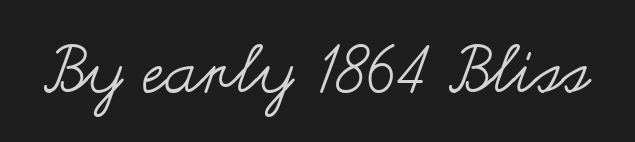
Q: Is the text bold? A: No.
Q: Is the text italic (slanted)? A: Yes.
Q: Is the text underlined? A: No.
Q: Is the spacing between letters normal or unusually wide? A: Normal.
Q: Width (condensed, normal, or wide)? A: Wide.
Q: Stroke contrast? A: Medium.
Q: x-height? A: Small.
Q: Monospaced? A: No.
